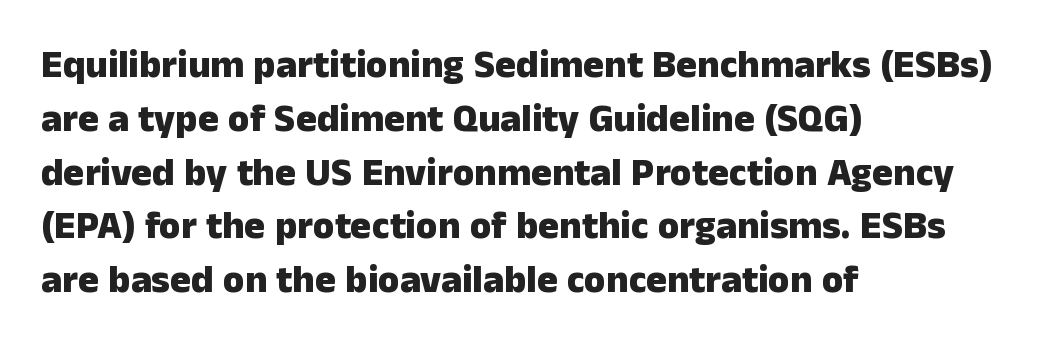
Q: Is the text bold? A: Yes.
Q: Is the text italic (slanted)? A: No, it is upright.
Q: Is the typeface a serif or a sans-serif typeface? A: Sans-serif.
Q: Is the text underlined? A: No.
Q: How is the paragraph aligned? A: Left-aligned.
Q: Is the spacing between letters normal or unusually wide? A: Normal.
Q: Is the spacing between lines tight, normal or loose? A: Normal.
Q: Width (condensed, normal, or wide)? A: Normal.
Q: Stroke contrast? A: Low.
Q: x-height? A: Medium.
Q: Monospaced? A: No.
